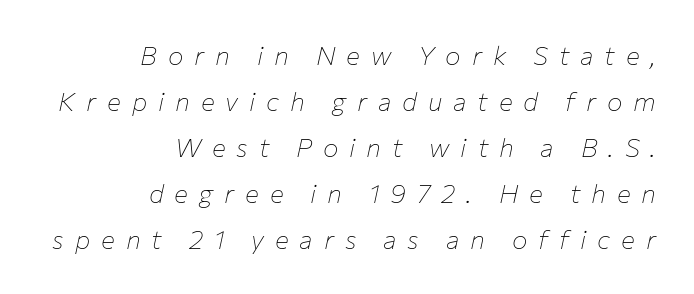
Q: Is the text bold? A: No.
Q: Is the text italic (slanted)? A: Yes, it leans right by about 12 degrees.
Q: Is the text underlined? A: No.
Q: How is the paragraph aligned? A: Right-aligned.
Q: Is the spacing between letters normal or unusually wide? A: Unusually wide.
